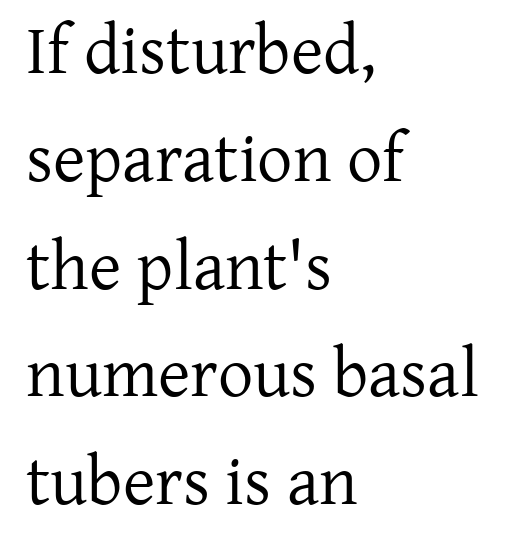
Words float on clear page, feet unadorned. Quick note: not italic, upright. These lines are rendered in a variable-pitch font. Rows of type keep a routine distance in the vertical direction. Layout note: lines flush left. Stems and bowls with no extra thickness — not bold.
